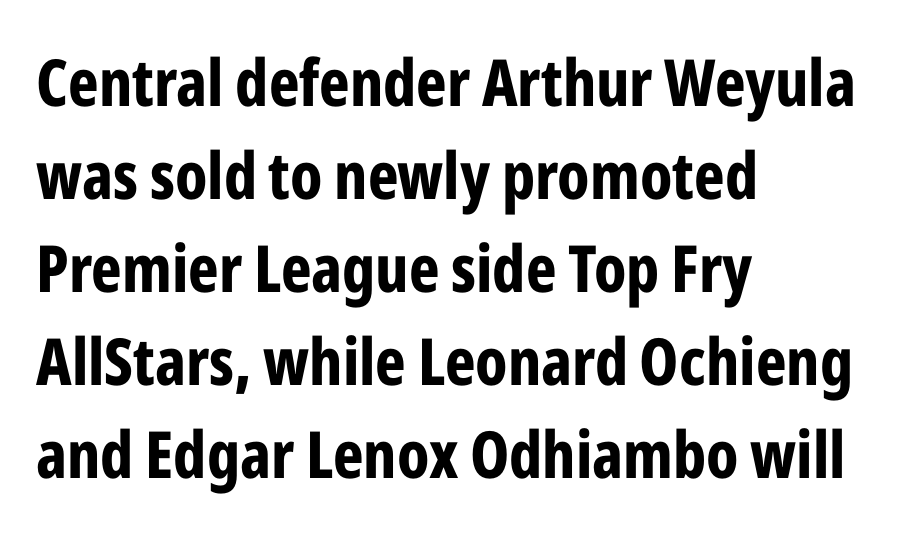
Q: Is the text bold? A: Yes.
Q: Is the text italic (slanted)? A: No, it is upright.
Q: Is the typeface a serif or a sans-serif typeface? A: Sans-serif.
Q: Is the text underlined? A: No.
Q: How is the paragraph aligned? A: Left-aligned.
Q: Is the spacing between letters normal or unusually wide? A: Normal.
Q: Is the spacing between lines tight, normal or loose? A: Normal.
Q: Width (condensed, normal, or wide)? A: Condensed.
Q: Stroke contrast? A: Low.
Q: x-height? A: Medium.
Q: Monospaced? A: No.
